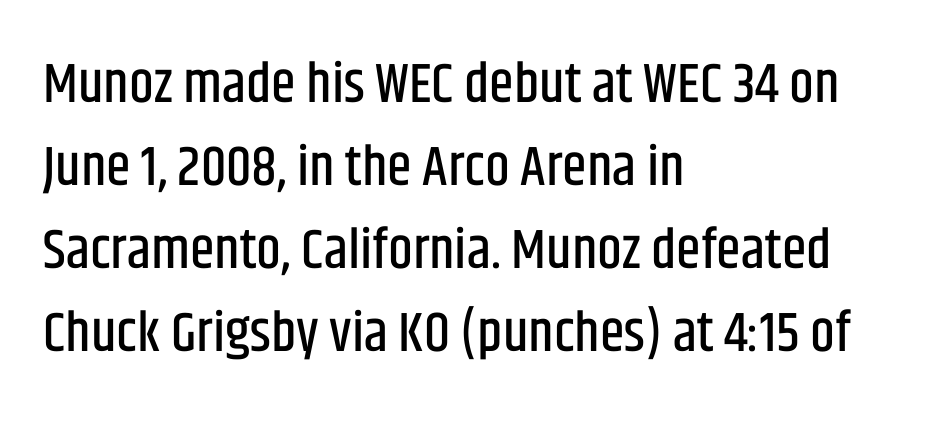
The image shows 56 px condensed sans-serif type, upright; set left-aligned, normal line spacing (1.48x), normal letter spacing, not underlined; low stroke contrast and a large x-height.
